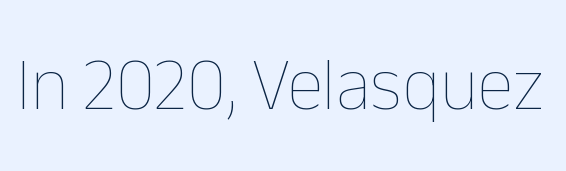
The axis of the letterforms is exactly vertical. On a weight scale, this lands at 450 or below. The foot of each line stays bare and open. Each letter keeps its own natural width here, so spacing adapts to shape. Observe the ordinary spacing: letters are neighbours, not strangers.
